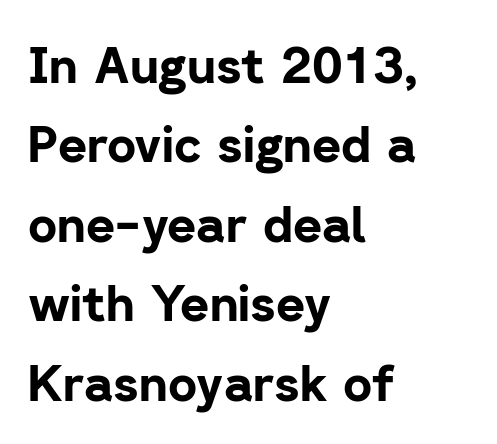
{"serif": "no", "italic": "no", "bold": "yes", "weight": "bold", "width": "normal", "stroke_contrast": "low", "x_height": "medium", "monospaced": "no", "underline": "no", "align": "left", "line_spacing": "normal", "line_spacing_ratio": 1.59, "letter_spacing": "normal", "letter_spacing_em": 0.0, "glyph_px": 50}
